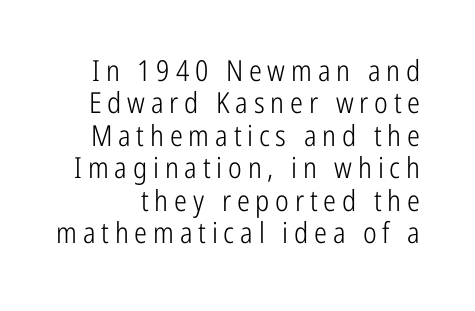
Caption: face not bold, strokes unweighted. Rows of type sit shoulder to shoulder in the vertical direction. The rendering shows plain stroke endings on the letterforms — a sans-serif design. Rule under the text: the space is simply empty. These lines are rendered in a variable-pitch font.
